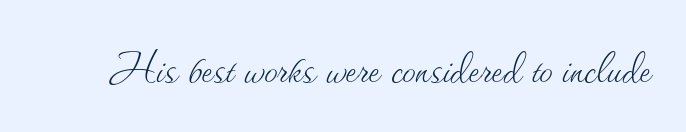
The image shows 54 px thin type; set normal letter spacing, not underlined; medium stroke contrast and a small x-height.
